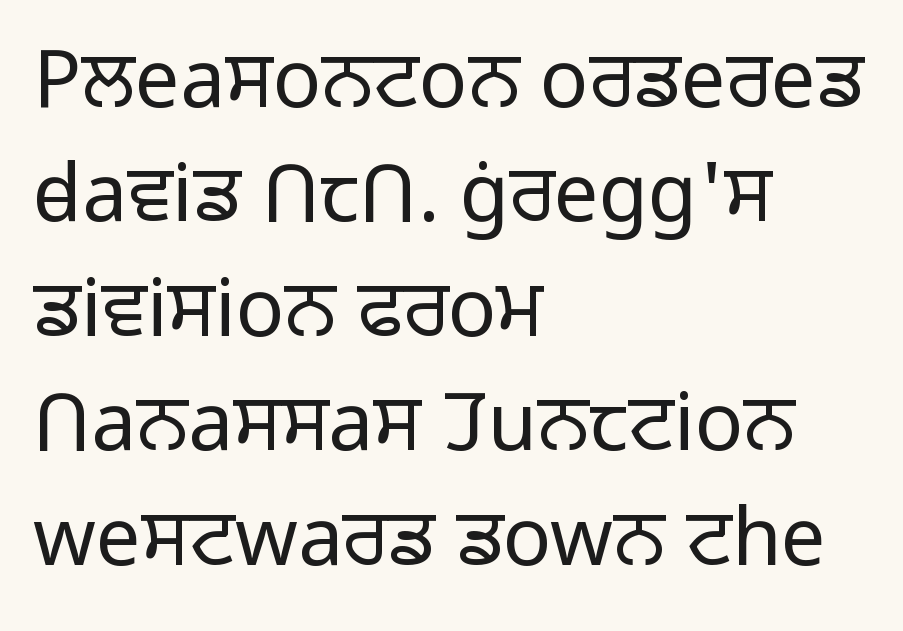
Q: Is the text bold? A: No.
Q: Is the text italic (slanted)? A: No, it is upright.
Q: Is the typeface a serif or a sans-serif typeface? A: Sans-serif.
Q: Is the text underlined? A: No.
Q: How is the paragraph aligned? A: Left-aligned.
Q: Is the spacing between letters normal or unusually wide? A: Normal.
Q: Is the spacing between lines tight, normal or loose? A: Normal.
Q: Width (condensed, normal, or wide)? A: Normal.
Q: Stroke contrast? A: Low.
Q: x-height? A: Medium.
Q: Monospaced? A: No.
